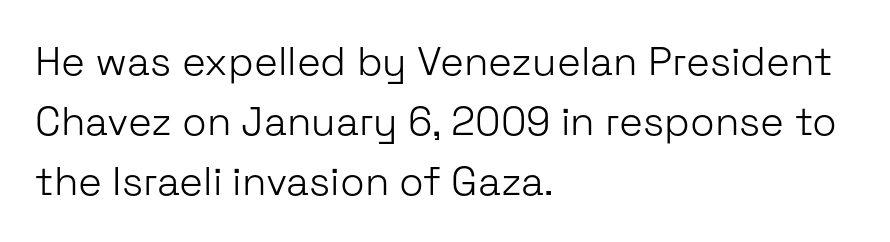
Q: Is the text bold? A: No.
Q: Is the text italic (slanted)? A: No, it is upright.
Q: Is the typeface a serif or a sans-serif typeface? A: Sans-serif.
Q: Is the text underlined? A: No.
Q: How is the paragraph aligned? A: Left-aligned.
Q: Is the spacing between letters normal or unusually wide? A: Normal.
Q: Is the spacing between lines tight, normal or loose? A: Normal.
Q: Width (condensed, normal, or wide)? A: Normal.
Q: Stroke contrast? A: Low.
Q: x-height? A: Medium.
Q: Monospaced? A: No.
